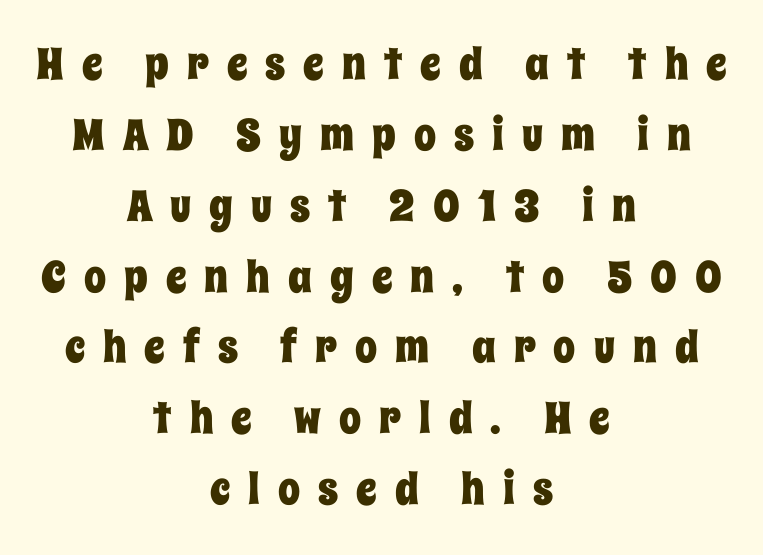
The image shows 44 px condensed type, upright; set centered, normal line spacing (1.61x), unusually wide letter spacing (+0.41 em), not underlined; low stroke contrast and a large x-height.
